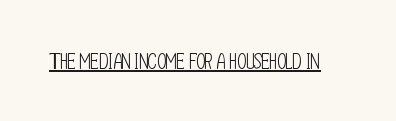
The image shows 22 px text type, upright; set normal letter spacing, underlined.
